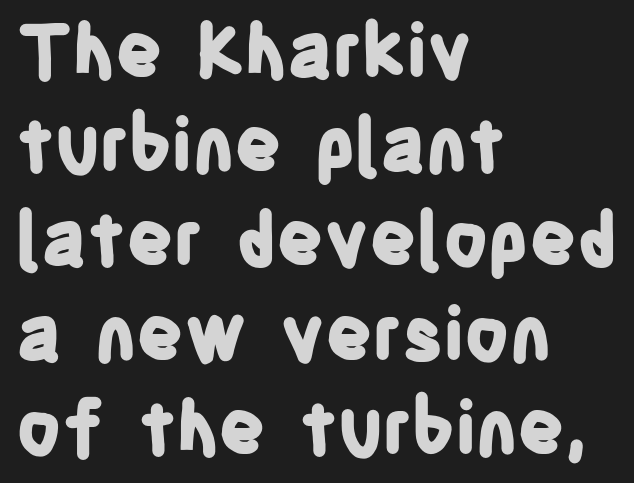
This sample has the flowing, uneven cadence of proportional lettering. Type without underlining. The letters sit at their default tracking, neither squeezed nor spread. Strong, thick strokes mark this as bold type.
